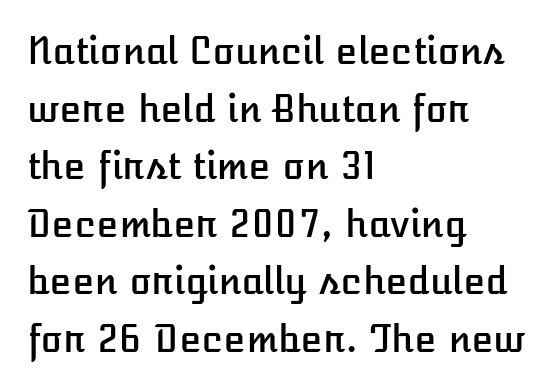
Q: Is the text italic (slanted)? A: No, it is upright.
Q: Is the text underlined? A: No.
Q: How is the paragraph aligned? A: Left-aligned.
Q: Is the spacing between letters normal or unusually wide? A: Normal.
Q: Is the spacing between lines tight, normal or loose? A: Normal.
Q: Width (condensed, normal, or wide)? A: Normal.
Q: Stroke contrast? A: Low.
Q: x-height? A: Medium.
Q: Monospaced? A: No.
